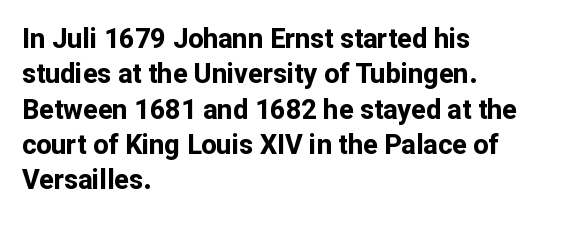
The image shows 27 px bold type, upright; set left-aligned, normal line spacing (1.31x), normal letter spacing, not underlined.
